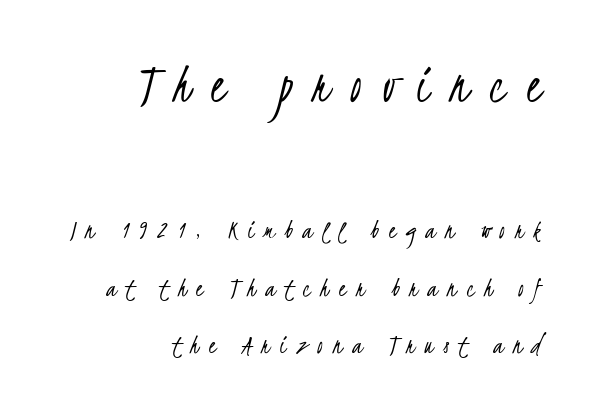
The image shows 57 px light, condensed sans-serif type; set right-aligned, loose line spacing (2.06x), unusually wide letter spacing (+0.36 em), not underlined; the first (top) block is 2.04x larger; low stroke contrast and a small x-height.
